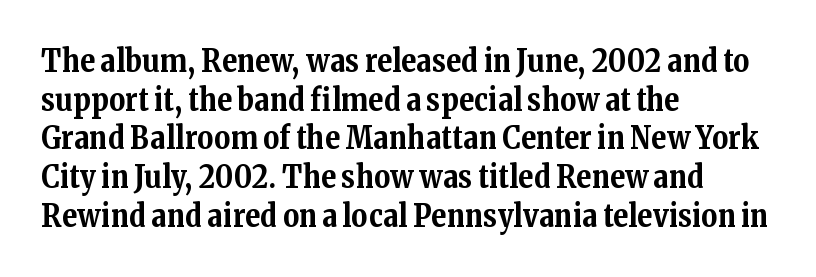
The image shows 31 px bold serif type, upright; set left-aligned, normal line spacing (1.25x), normal letter spacing, not underlined; medium stroke contrast and a medium x-height.
